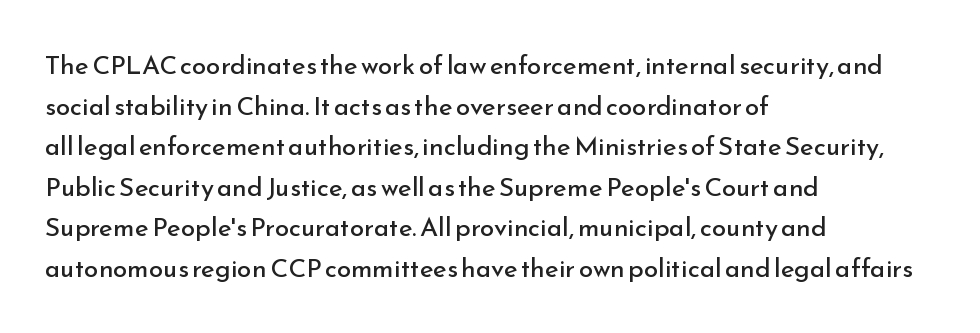
{"italic": "no", "bold": "no", "underline": "no", "align": "left", "line_spacing": "normal", "line_spacing_ratio": 1.56, "letter_spacing": "normal", "letter_spacing_em": 0.0, "glyph_px": 26}
